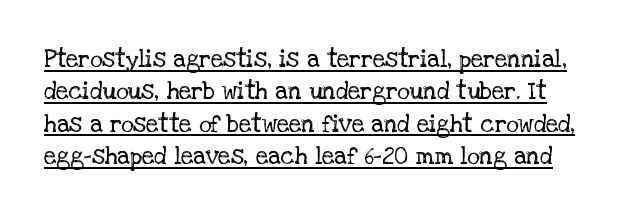
{"italic": "no", "bold": "no", "underline": "yes", "line_spacing": "normal", "line_spacing_ratio": 1.35, "letter_spacing": "normal", "letter_spacing_em": 0.0, "glyph_px": 24}
